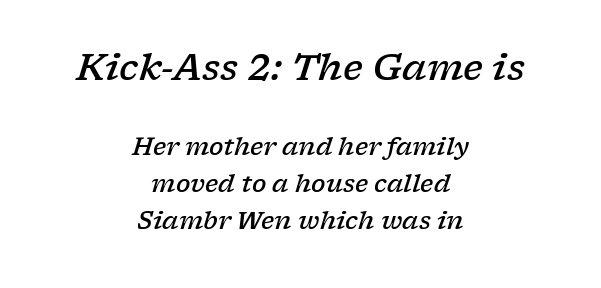
{"serif": "yes", "italic": "yes", "lean": "right", "slant_degrees": 17, "bold": "semi", "weight": "semibold", "width": "wide", "stroke_contrast": "low", "x_height": "medium", "monospaced": "no", "underline": "no", "align": "center", "line_spacing": "normal", "line_spacing_ratio": 1.54, "letter_spacing": "normal", "letter_spacing_em": 0.0, "larger_block": "first", "size_ratio": 1.5, "glyph_px": 36}
